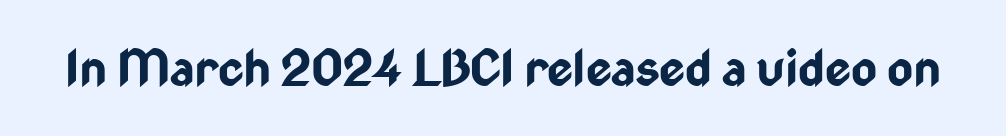
The image shows 50 px bold, condensed sans-serif type, upright; set normal letter spacing, not underlined; low stroke contrast and a medium x-height.
